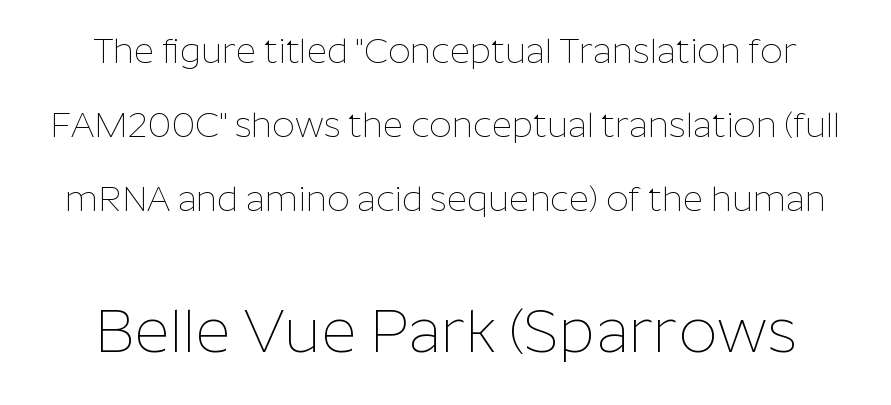
The image shows 61 px thin sans-serif type, upright; set loose line spacing (2.11x), normal letter spacing, not underlined; the second (bottom) block is 1.74x larger; low stroke contrast and a medium x-height.
